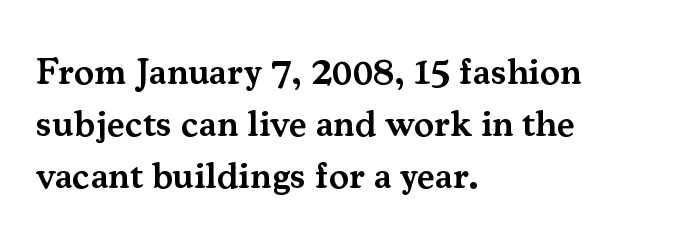
{"serif": "yes", "italic": "no", "bold": "semi", "weight": "semibold", "width": "normal", "stroke_contrast": "medium", "x_height": "small", "monospaced": "no", "underline": "no", "align": "left", "line_spacing": "normal", "line_spacing_ratio": 1.37, "letter_spacing": "normal", "letter_spacing_em": 0.0, "glyph_px": 38}
